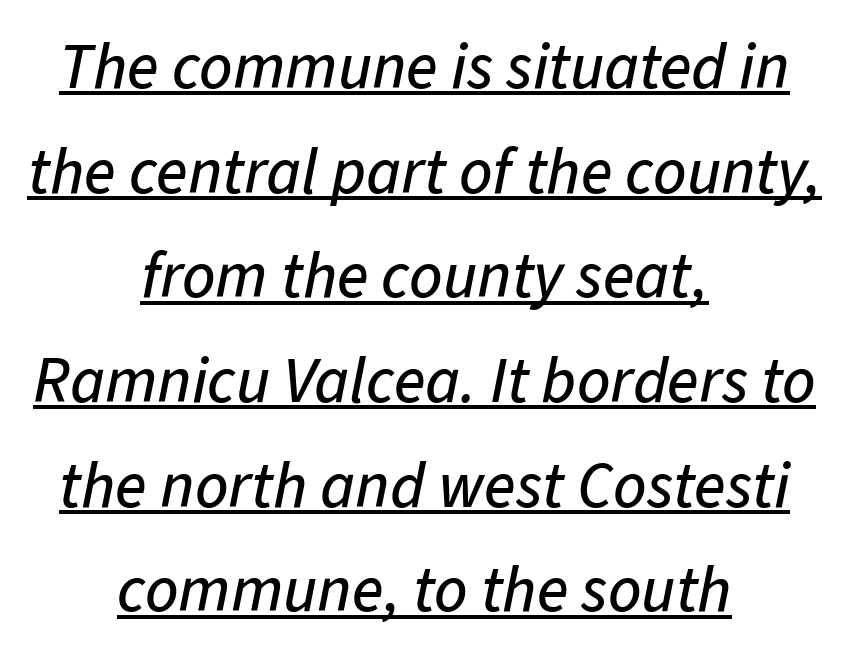
Q: Is the text italic (slanted)? A: Yes, it leans right by about 11 degrees.
Q: Is the text underlined? A: Yes.
Q: How is the paragraph aligned? A: Centered.
Q: Is the spacing between letters normal or unusually wide? A: Normal.
Q: Is the spacing between lines tight, normal or loose? A: Normal.
Q: Width (condensed, normal, or wide)? A: Normal.
Q: Stroke contrast? A: Low.
Q: x-height? A: Medium.
Q: Monospaced? A: No.
